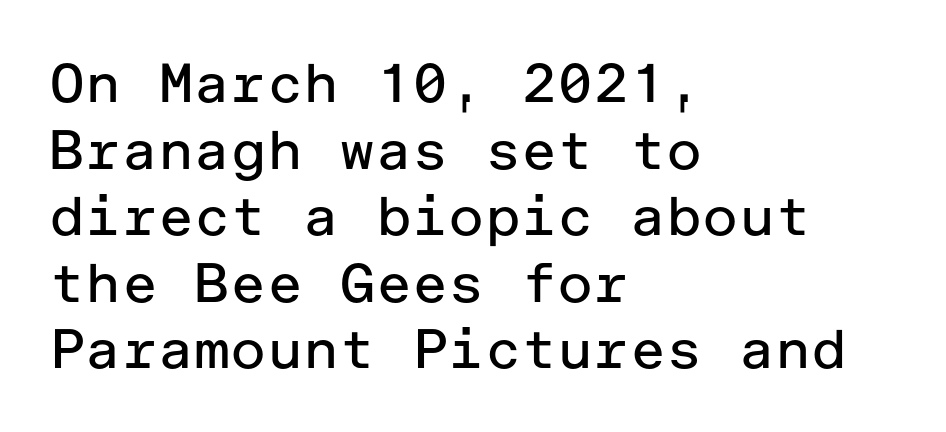
Q: Is the text bold? A: No.
Q: Is the text italic (slanted)? A: No, it is upright.
Q: Is the typeface a serif or a sans-serif typeface? A: Sans-serif.
Q: Is the text underlined? A: No.
Q: How is the paragraph aligned? A: Left-aligned.
Q: Is the spacing between letters normal or unusually wide? A: Normal.
Q: Width (condensed, normal, or wide)? A: Normal.
Q: Stroke contrast? A: Low.
Q: x-height? A: Medium.
